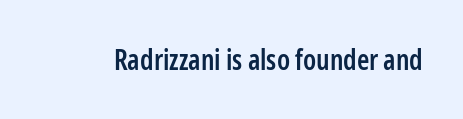
The image shows 28 px semibold, condensed sans-serif type, upright; set normal letter spacing, not underlined; low stroke contrast and a medium x-height.
